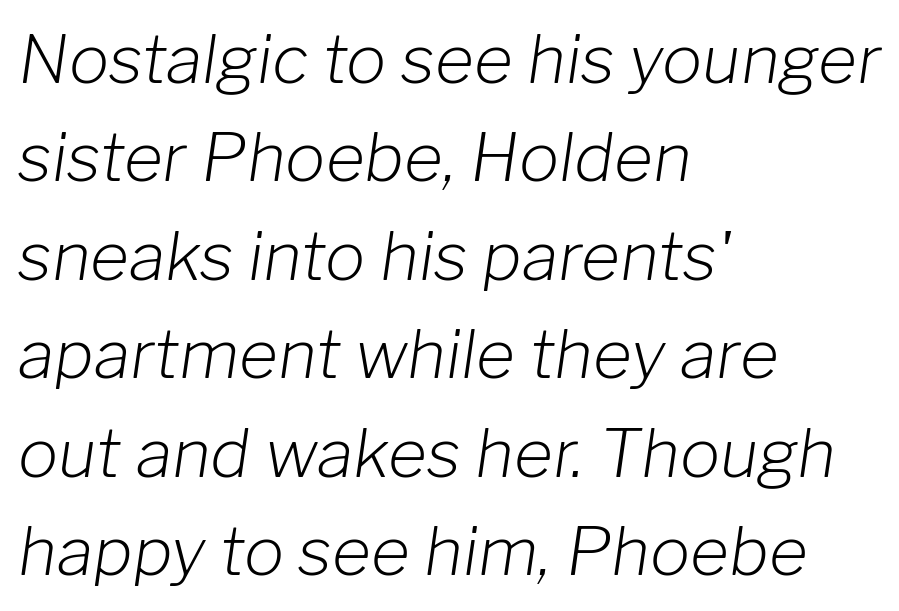
Q: Is the text bold? A: No.
Q: Is the text italic (slanted)? A: Yes, it leans right by about 8 degrees.
Q: Is the text underlined? A: No.
Q: How is the paragraph aligned? A: Left-aligned.
Q: Is the spacing between letters normal or unusually wide? A: Normal.
Q: Is the spacing between lines tight, normal or loose? A: Normal.
Q: Width (condensed, normal, or wide)? A: Normal.
Q: Stroke contrast? A: Low.
Q: x-height? A: Medium.
Q: Monospaced? A: No.
